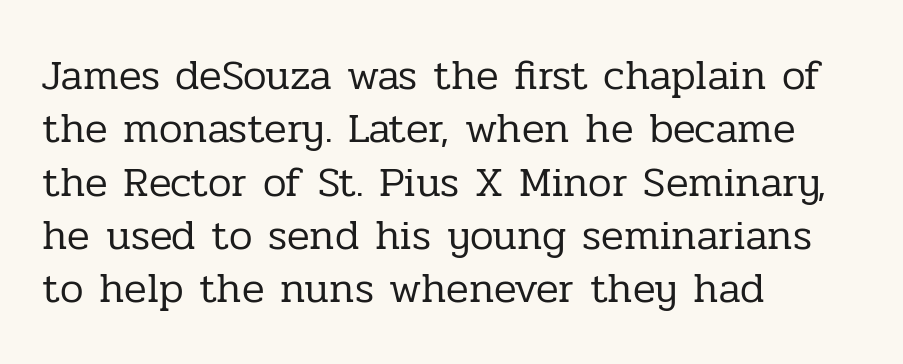
Posture: upright roman. Ink coverage per letter is moderate at most. The space beneath each line is pristine and unruled. What kind of face is this? One with serifs. Teacher's note: observe the even left margin — that is flush-left alignment. Varying glyph widths throughout — classic text-font behaviour.
